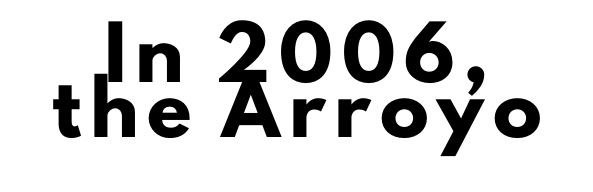
The font family rendered here belongs to the sans-serif group. Nope, not italic — everything's standing straight. Centered paragraph, ragged on both sides. You could not count columns in this text — the font is proportionally spaced. Compared with typical paragraphs, the rows here are closer together. This is heavy type, rendered in bold.
